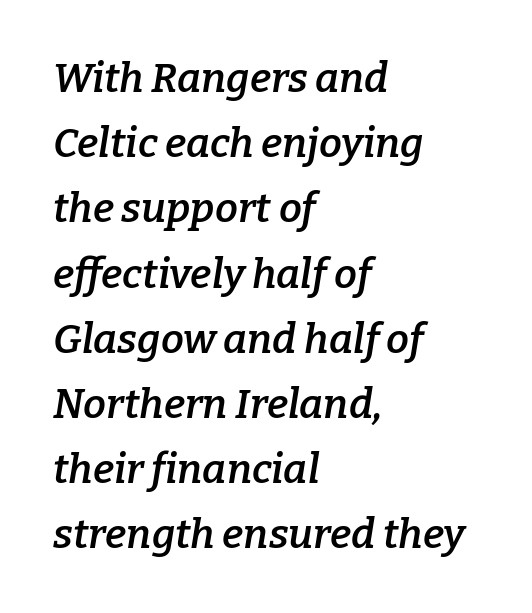
The image shows 41 px semibold serif type, italic (leaning right); set left-aligned, normal line spacing (1.59x), normal letter spacing, not underlined; low stroke contrast and a medium x-height.
